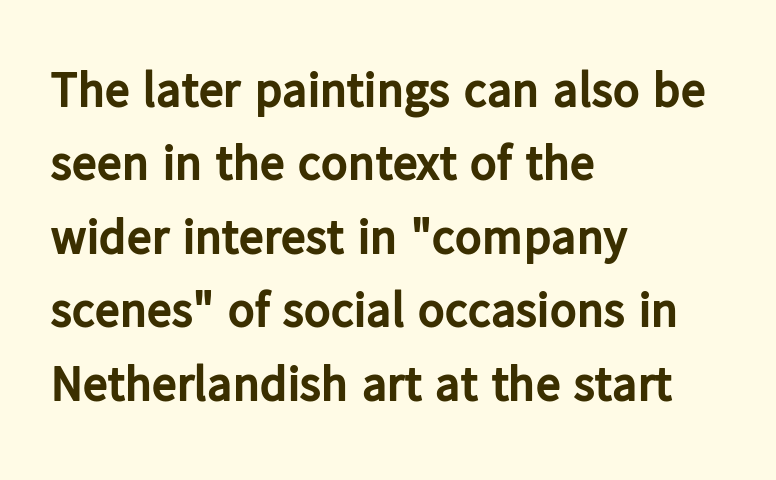
Q: Is the text bold? A: Yes.
Q: Is the text italic (slanted)? A: No, it is upright.
Q: Is the typeface a serif or a sans-serif typeface? A: Sans-serif.
Q: Is the text underlined? A: No.
Q: How is the paragraph aligned? A: Left-aligned.
Q: Is the spacing between letters normal or unusually wide? A: Normal.
Q: Is the spacing between lines tight, normal or loose? A: Normal.
Q: Width (condensed, normal, or wide)? A: Normal.
Q: Stroke contrast? A: Low.
Q: x-height? A: Medium.
Q: Monospaced? A: No.
